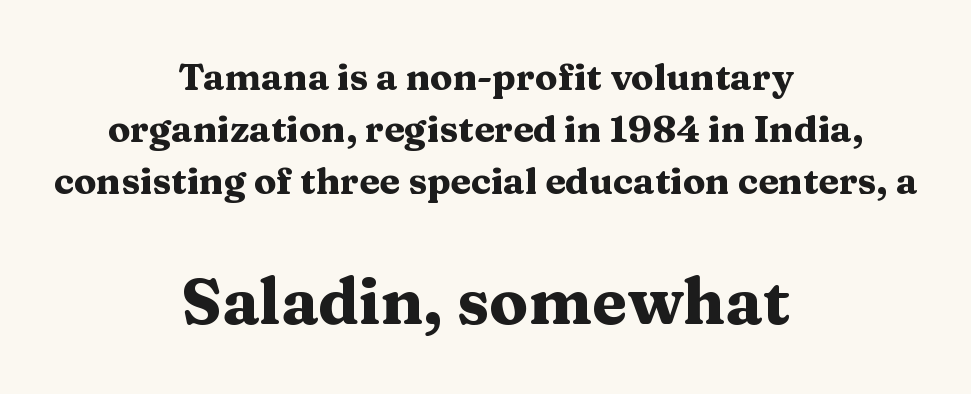
Q: Is the text bold? A: Yes.
Q: Is the text italic (slanted)? A: No, it is upright.
Q: Is the typeface a serif or a sans-serif typeface? A: Serif.
Q: Is the text underlined? A: No.
Q: How is the paragraph aligned? A: Centered.
Q: Is the spacing between letters normal or unusually wide? A: Normal.
Q: Is the spacing between lines tight, normal or loose? A: Normal.
Q: Which block of text is set in a larger size, the first (top) or the second (bottom)? A: The second (bottom) one.
Q: Width (condensed, normal, or wide)? A: Wide.
Q: Stroke contrast? A: Medium.
Q: x-height? A: Medium.
Q: Monospaced? A: No.
